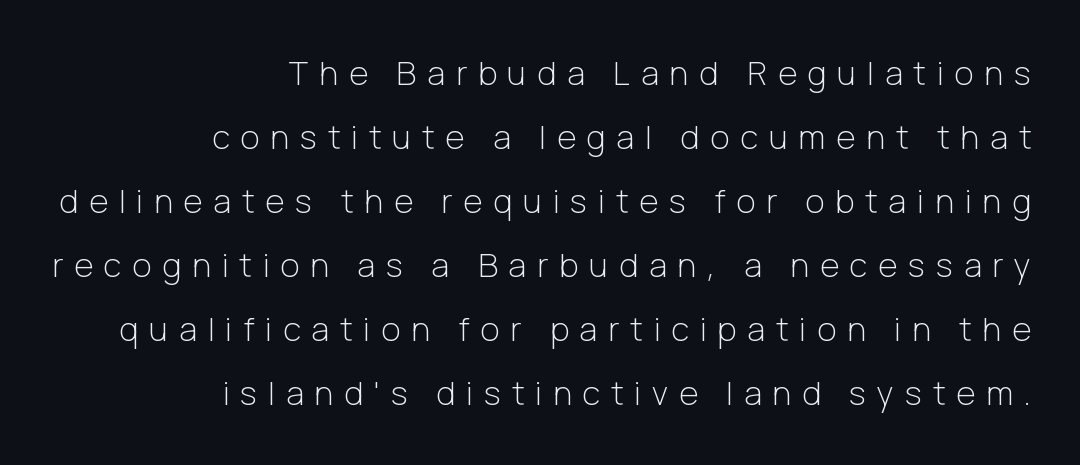
Varying glyph widths throughout — classic text-font behaviour. Horizontal bands of white between lines are thick stripes. No letter is thick-stroked: the sample isn't bold. Does extra space separate the letters? Yes, quite a lot of it. Serifs: no, the terminals of the letterforms are clean. Right-aligned paragraph, ragged on the left.
